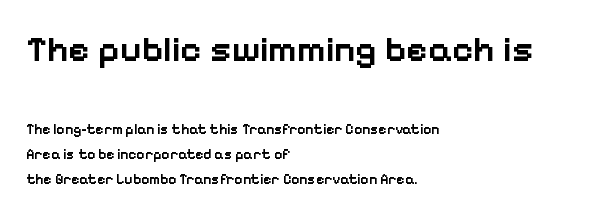
{"serif": "no", "italic": "no", "bold": "semi", "weight": "semibold", "width": "normal", "stroke_contrast": "low", "x_height": "medium", "monospaced": "no", "underline": "no", "align": "left", "line_spacing_ratio": 1.77, "letter_spacing": "normal", "letter_spacing_em": 0.0, "larger_block": "first", "size_ratio": 2.64, "glyph_px": 37}
